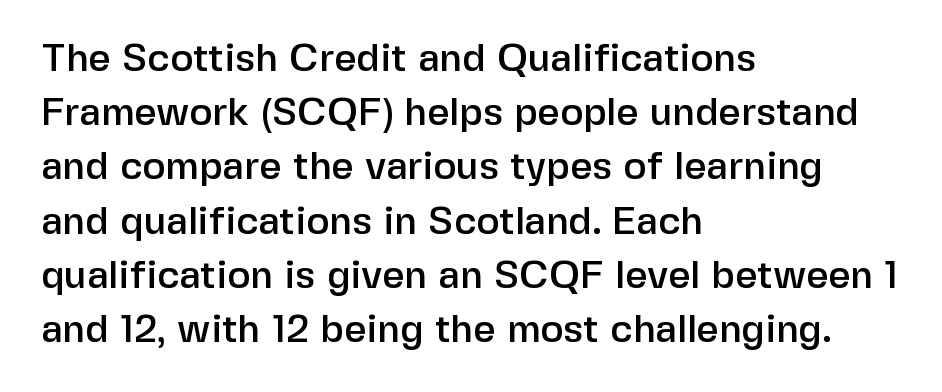
The area under the type is left untouched. A typesetter would call this proportional, since set widths differ per character. The leading is moderate, giving the passage an even texture. Notice how the stems are strictly vertical — no italics here.
